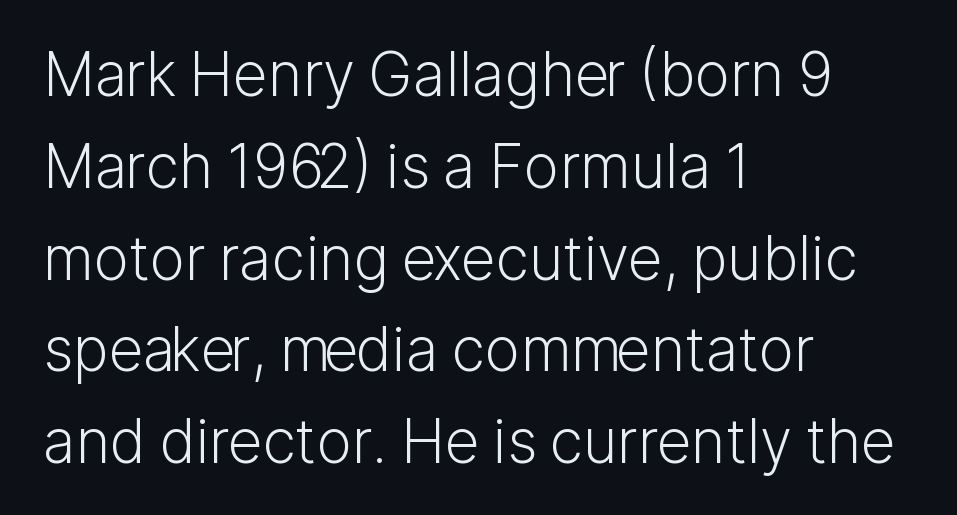
No feet cap the strokes, marking this as sans-serif type. Regarding leading, the lines here are spaced in the standard way. The strip under each line holds only bare page. This sample has the flowing, uneven cadence of proportional lettering.
